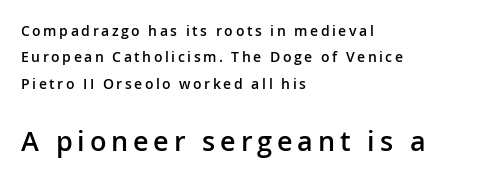
Q: Is the text bold? A: Semi-bold.
Q: Is the text italic (slanted)? A: No, it is upright.
Q: Is the text underlined? A: No.
Q: How is the paragraph aligned? A: Left-aligned.
Q: Which block of text is set in a larger size, the first (top) or the second (bottom)? A: The second (bottom) one.
